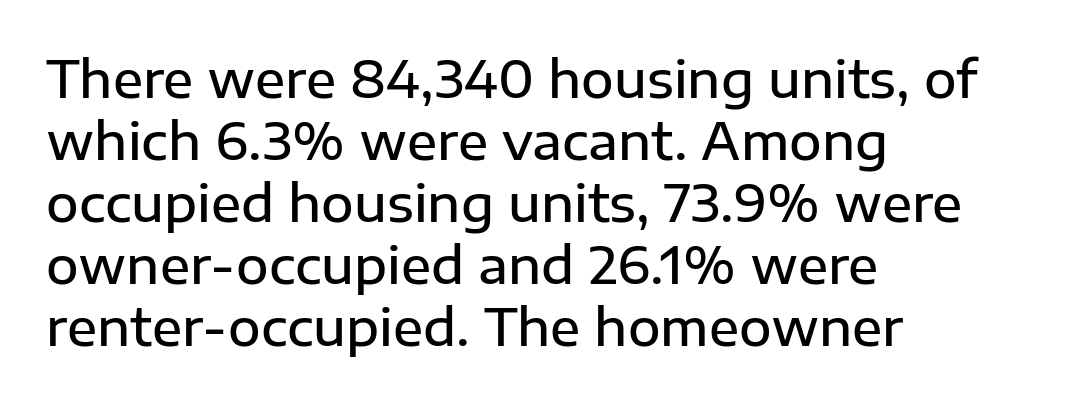
Decoration check: the copy has no underline. Is this a fixed-width face? No — the glyphs have proportional, varying widths. Check where the strokes stop: nothing finishes them off — pure sans. Is the block centered? No — it sits flush against the left margin. Posture: vertical.
